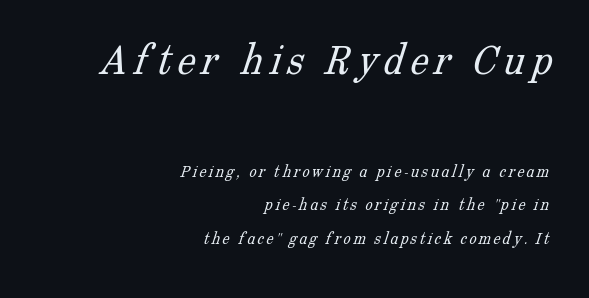
The image shows 46 px light serif type; set right-aligned, line spacing 1.87x, not underlined; the first (top) block is 2.56x larger; low stroke contrast and a medium x-height.
